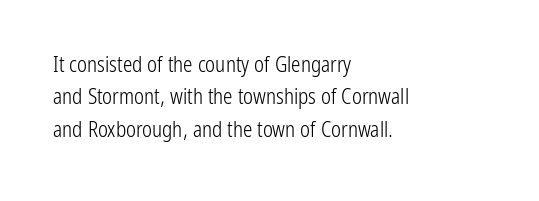
Words float on clear page, feet unadorned. Letters have the restrained weight of plain body copy at most. Horizontal alignment here is leftward, the default for most running prose. Whoever set this chose a conventional vertical rhythm. This sample uses an upright cut, with every glyph sitting square on the baseline.
